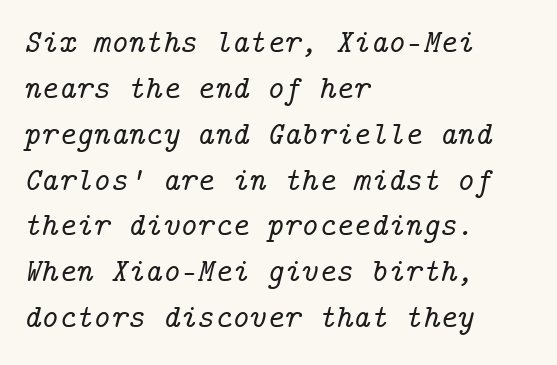
In terms of posture, this sample is oblique. Layout note: lines flush left. The string is rendered with underlining switched off. How are the letters spaced? Ordinarily, with no added tracking. In terms of leading, this rendering sits right in the middle. Is this a sans? No — the strokes have serifs.
